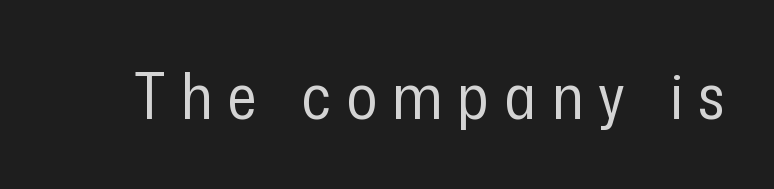
Q: Is the text bold? A: No.
Q: Is the text italic (slanted)? A: No, it is upright.
Q: Is the typeface a serif or a sans-serif typeface? A: Sans-serif.
Q: Is the text underlined? A: No.
Q: Is the spacing between letters normal or unusually wide? A: Unusually wide.
Q: Width (condensed, normal, or wide)? A: Condensed.
Q: Stroke contrast? A: Low.
Q: x-height? A: Medium.
Q: Monospaced? A: No.
